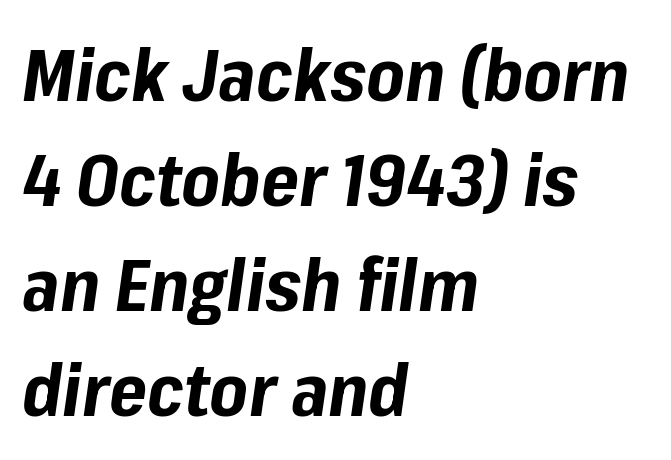
This sample has the flowing, uneven cadence of proportional lettering. If you drew a line through each stem, it would be angled. Chunky letters — that's bold for sure. The rag falls on the right side of this text block. This rendering features lettering with no underline.
